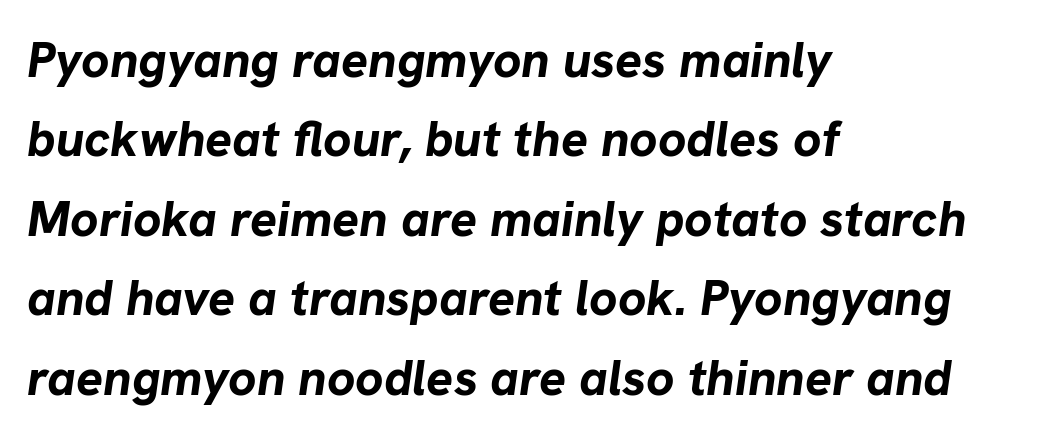
The image shows 50 px bold type, italic (leaning right); set left-aligned, normal line spacing (1.59x), normal letter spacing, not underlined; low stroke contrast and a medium x-height.
